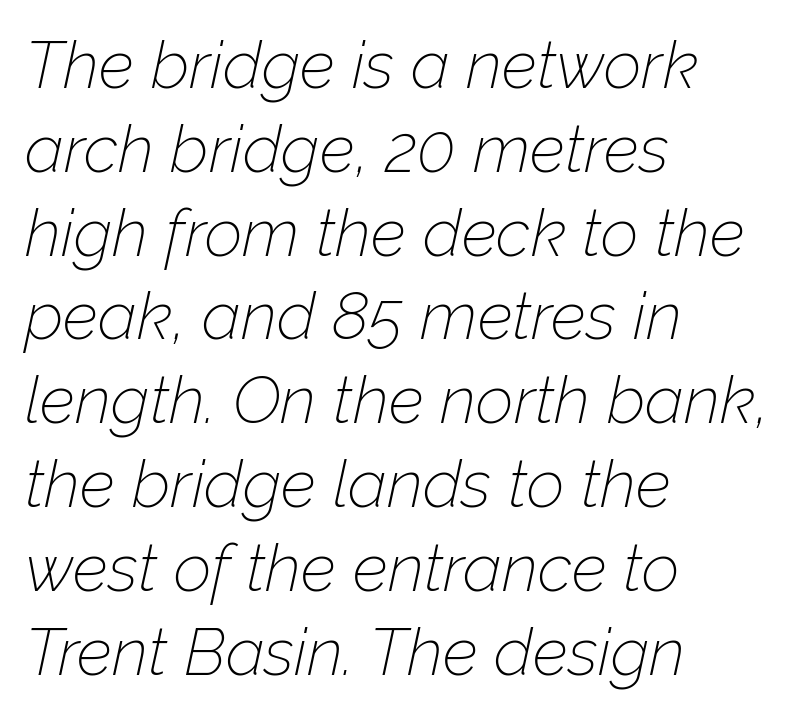
The face used here is proportionally spaced, like ordinary book or web type. Each word holds together tightly as a unit, with standard inter-letter gaps. Summary of vertical rhythm: regular, with standard interline spacing. A clean baseline with only descenders dipping below it. Nothing heavy about these letters — not bold at all.
